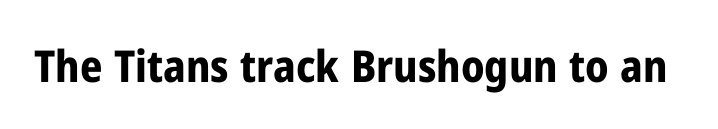
{"serif": "no", "italic": "no", "bold": "yes", "weight": "bold", "width": "condensed", "stroke_contrast": "low", "x_height": "medium", "monospaced": "no", "underline": "no", "letter_spacing": "normal", "letter_spacing_em": 0.0, "glyph_px": 44}
